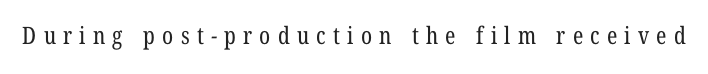
The image shows 24 px text type; set unusually wide letter spacing (+0.3 em), not underlined.
